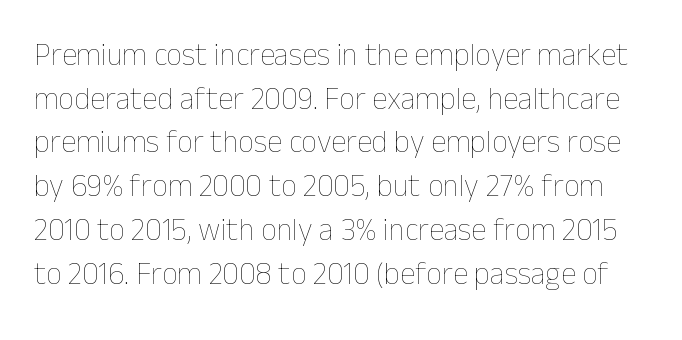
{"italic": "no", "bold": "no", "weight": "thin", "width": "normal", "stroke_contrast": "low", "x_height": "medium", "monospaced": "no", "underline": "no", "line_spacing": "normal", "line_spacing_ratio": 1.41, "letter_spacing": "normal", "letter_spacing_em": 0.0, "glyph_px": 31}
